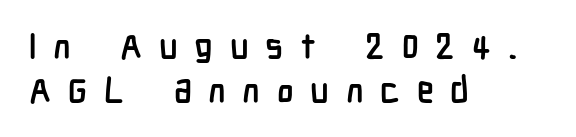
Type without underlining. Summary of vertical rhythm: regular, with standard interline spacing. When letters stand straight like this, we call the style roman or upright. Regarding serifs, this sample does without them. Looks like regular typesetting: each glyph gets only the width it needs.
